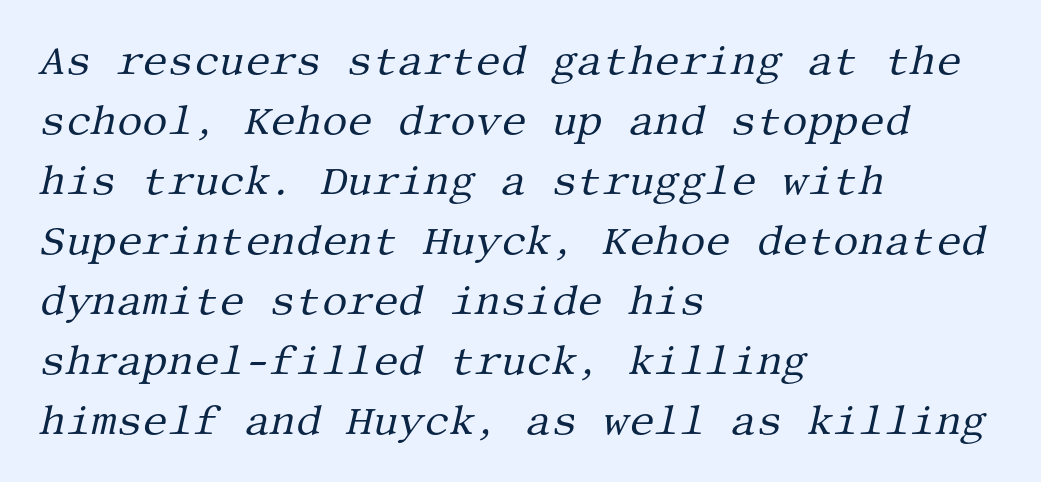
The image shows 40 px regular-weight serif type, italic (leaning right); set left-aligned, normal line spacing (1.5x), normal letter spacing, not underlined; medium stroke contrast and a large x-height.
